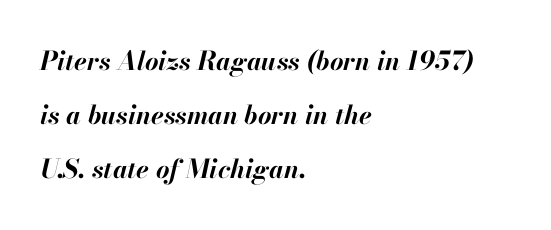
{"italic": "yes", "lean": "right", "slant_degrees": 13, "bold": "yes", "underline": "no", "align": "left", "line_spacing": "loose", "line_spacing_ratio": 2.08, "letter_spacing": "normal", "letter_spacing_em": 0.0, "glyph_px": 26}
